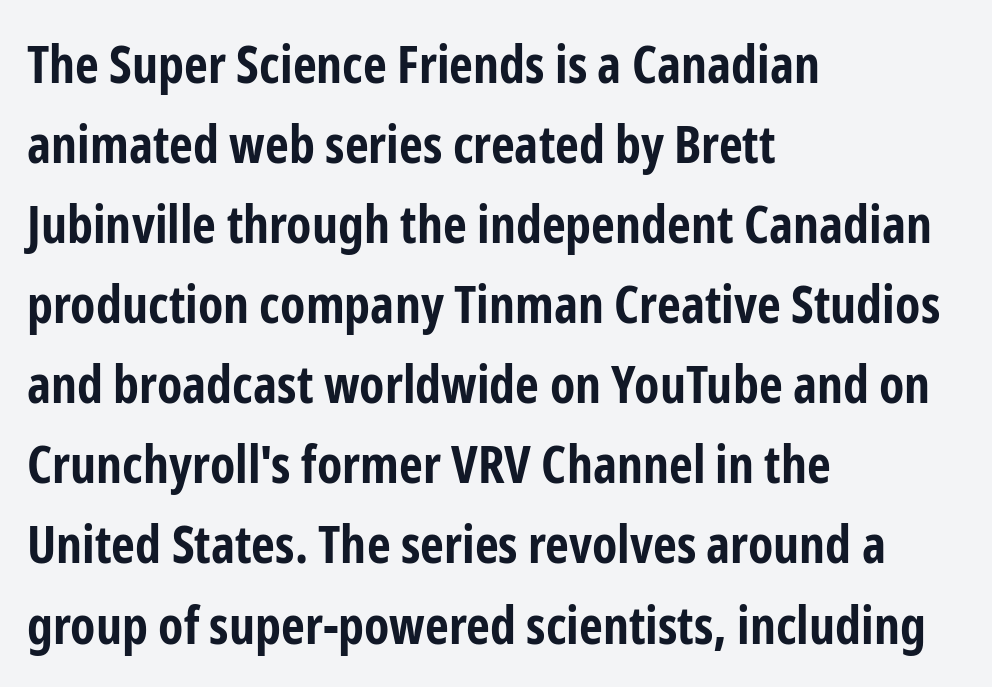
{"serif": "no", "italic": "no", "bold": "yes", "weight": "bold", "width": "condensed", "stroke_contrast": "low", "x_height": "medium", "monospaced": "no", "underline": "no", "align": "left", "line_spacing": "normal", "line_spacing_ratio": 1.54, "letter_spacing": "normal", "letter_spacing_em": 0.0, "glyph_px": 52}
